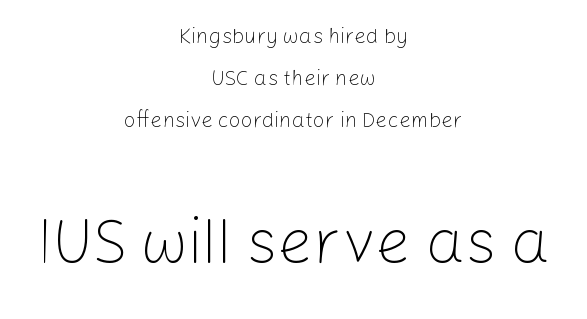
{"serif": "no", "italic": "no", "bold": "no", "weight": "light", "width": "normal", "stroke_contrast": "low", "x_height": "medium", "monospaced": "no", "underline": "no", "align": "center", "line_spacing": "loose", "line_spacing_ratio": 1.99, "letter_spacing": "normal", "letter_spacing_em": 0.0, "larger_block": "second", "size_ratio": 2.95, "glyph_px": 62}
